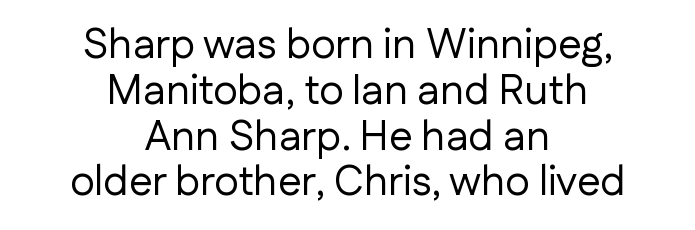
Q: Is the text bold? A: No.
Q: Is the text italic (slanted)? A: No, it is upright.
Q: Is the typeface a serif or a sans-serif typeface? A: Sans-serif.
Q: Is the text underlined? A: No.
Q: How is the paragraph aligned? A: Centered.
Q: Is the spacing between letters normal or unusually wide? A: Normal.
Q: Is the spacing between lines tight, normal or loose? A: Tight.
Q: Width (condensed, normal, or wide)? A: Normal.
Q: Stroke contrast? A: Low.
Q: x-height? A: Medium.
Q: Monospaced? A: No.
